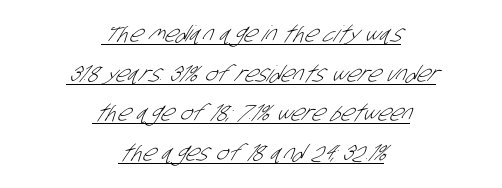
Q: Is the text bold? A: No.
Q: Is the text underlined? A: Yes.
Q: How is the paragraph aligned? A: Centered.
Q: Is the spacing between letters normal or unusually wide? A: Normal.
